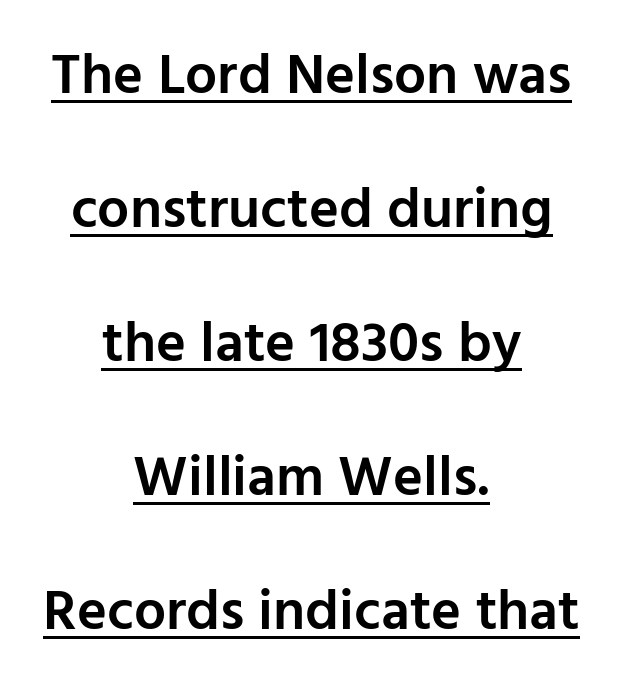
Compared with undecorated copy, this sample adds a rule below the words. The rendering positions every line midway between the sides. The rendering shows plain stroke endings on the letterforms — a sans-serif design. Standard letterfit; no display-style spreading of the glyphs. Do the letters lean? They stand straight. If you measured baseline to baseline, you'd find a long distance.
